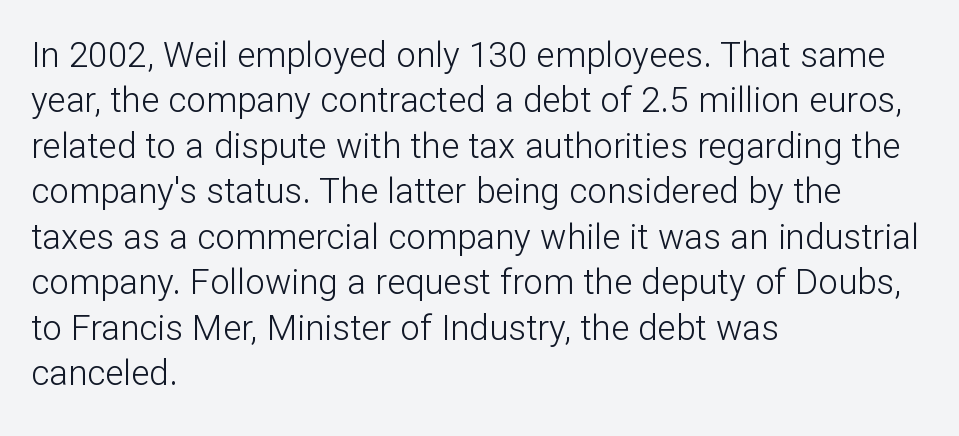
{"serif": "no", "italic": "no", "bold": "no", "weight": "light", "width": "normal", "stroke_contrast": "low", "x_height": "medium", "monospaced": "no", "underline": "no", "align": "left", "line_spacing": "normal", "line_spacing_ratio": 1.3, "letter_spacing": "normal", "letter_spacing_em": 0.0, "glyph_px": 35}
